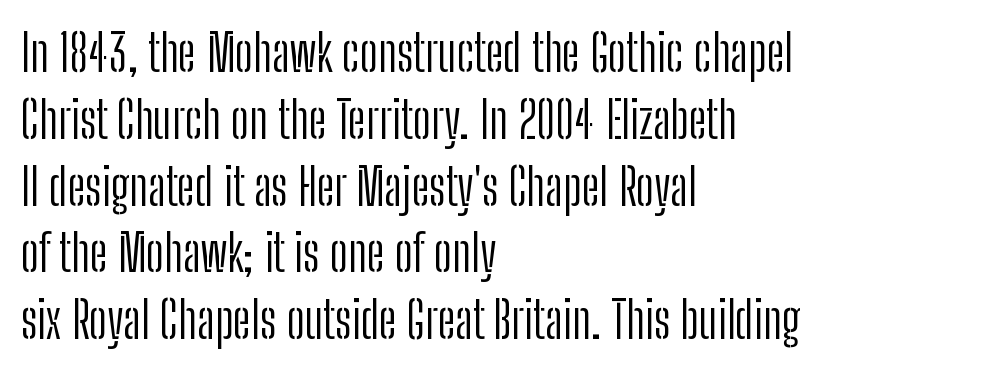
The image shows 51 px light, condensed sans-serif type, upright; set left-aligned, normal line spacing (1.31x), normal letter spacing, not underlined; low stroke contrast and a medium x-height.
